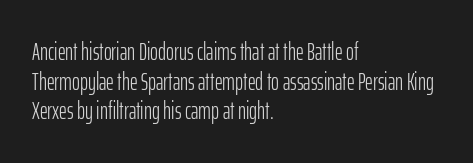
{"italic": "no", "bold": "no", "underline": "no", "align": "left", "line_spacing_ratio": 1.23, "letter_spacing": "normal", "letter_spacing_em": 0.0, "glyph_px": 24}
